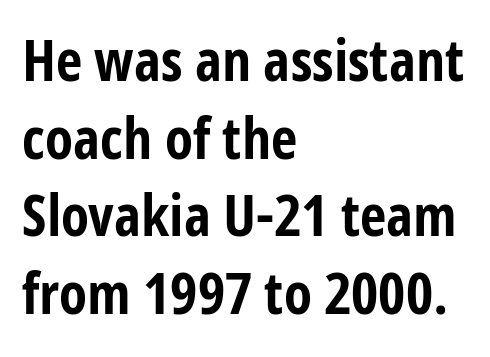
Q: Is the text bold? A: Yes.
Q: Is the text italic (slanted)? A: No, it is upright.
Q: Is the typeface a serif or a sans-serif typeface? A: Sans-serif.
Q: Is the text underlined? A: No.
Q: How is the paragraph aligned? A: Left-aligned.
Q: Is the spacing between letters normal or unusually wide? A: Normal.
Q: Is the spacing between lines tight, normal or loose? A: Normal.
Q: Width (condensed, normal, or wide)? A: Condensed.
Q: Stroke contrast? A: Low.
Q: x-height? A: Medium.
Q: Monospaced? A: No.
